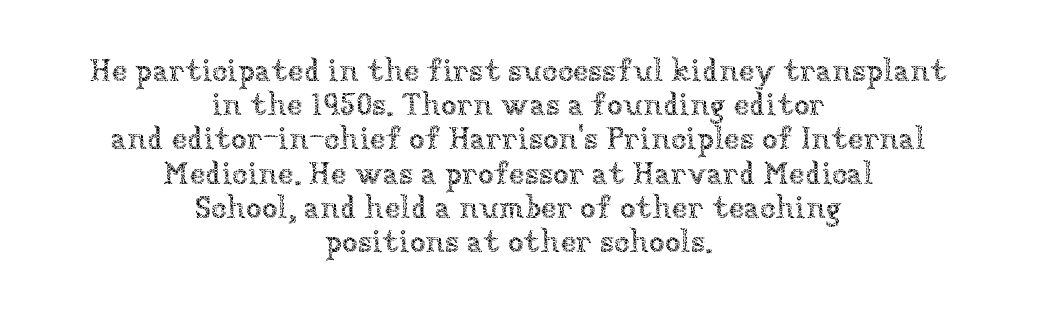
The string is rendered with underlining switched off. You could not count columns in this text — the font is proportionally spaced. Is there much room between lines? No — they nearly touch. When letters stand straight like this, we call the style roman or upright. These glyphs show unthickened strokes, regular width or finer. Compared with typical body copy, the letter spacing here is the same.
